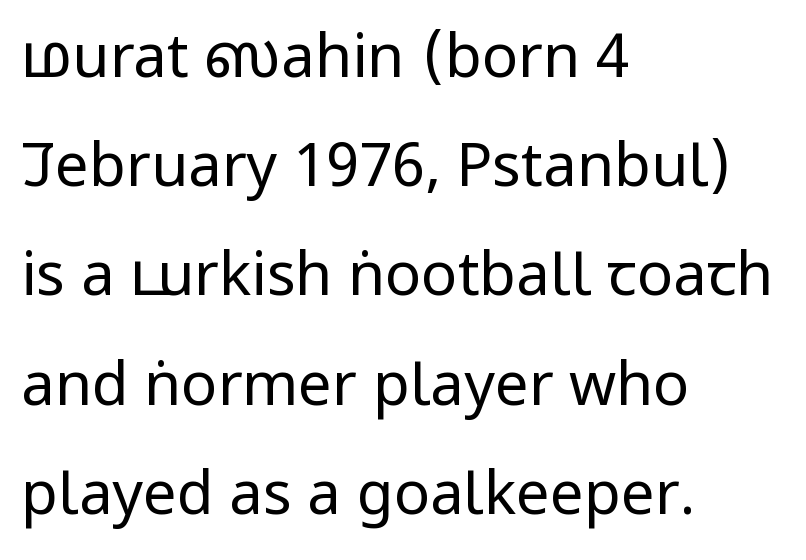
{"serif": "no", "italic": "no", "bold": "no", "weight": "regular", "width": "condensed", "stroke_contrast": "low", "x_height": "large", "monospaced": "no", "underline": "no", "align": "left", "line_spacing_ratio": 1.82, "letter_spacing": "normal", "letter_spacing_em": 0.0, "glyph_px": 60}
